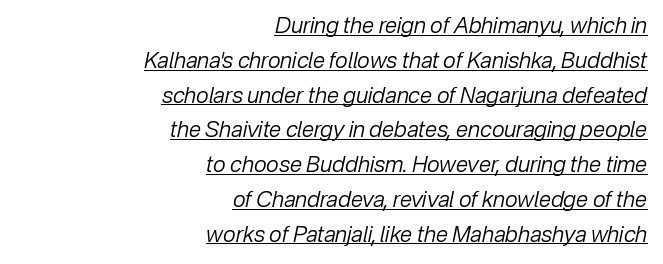
{"italic": "yes", "lean": "right", "slant_degrees": 12, "bold": "no", "underline": "yes", "align": "right", "line_spacing": "normal", "line_spacing_ratio": 1.58, "letter_spacing": "normal", "letter_spacing_em": 0.0, "glyph_px": 22}
